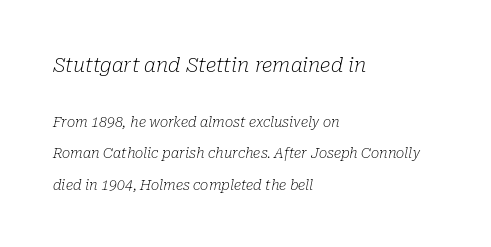
Q: Is the text bold? A: No.
Q: Is the text italic (slanted)? A: Yes, it leans right by about 10 degrees.
Q: Is the text underlined? A: No.
Q: How is the paragraph aligned? A: Left-aligned.
Q: Is the spacing between letters normal or unusually wide? A: Normal.
Q: Is the spacing between lines tight, normal or loose? A: Loose.
Q: Which block of text is set in a larger size, the first (top) or the second (bottom)? A: The first (top) one.
